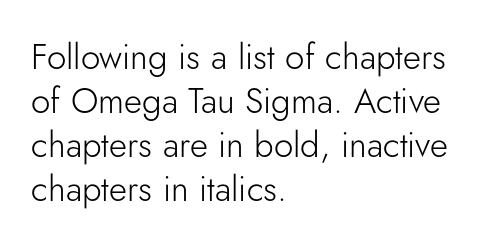
The image shows 35 px light sans-serif type, upright; set left-aligned, normal line spacing (1.26x), normal letter spacing, not underlined; low stroke contrast and a small x-height.
